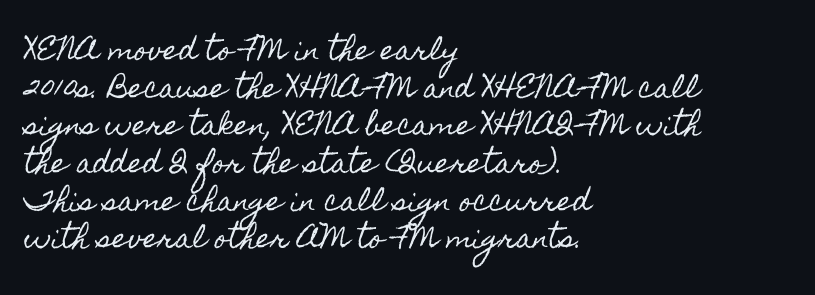
{"underline": "no", "align": "left", "line_spacing": "normal", "line_spacing_ratio": 1.45, "letter_spacing": "normal", "letter_spacing_em": 0.0, "glyph_px": 26}
